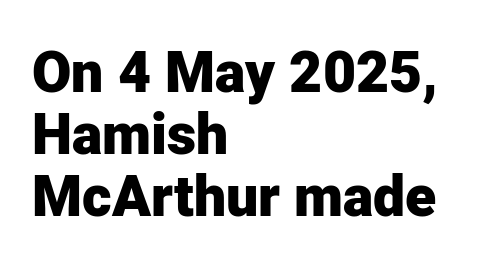
Does the copy run flush right? No — it runs flush left. A roman cut, with each character standing at attention. Descenders hang freely into open space. The passage shown has conventional tracking throughout. In terms of weight, the rendering is a true, heavy bold.
